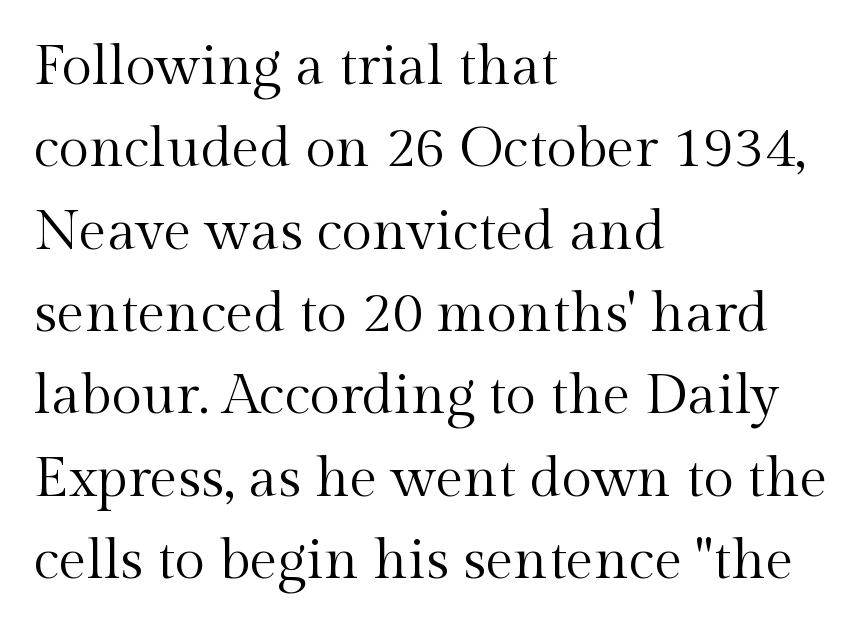
Do the characters align in a grid? No, the font is proportional. This rendering leaves character spacing at its baseline value. Observe the serifs anchoring each vertical stroke in this sample. The area under the type is left untouched. In CSS terms this would be text-align: left. The letters stand straight up with perfectly vertical stems.
